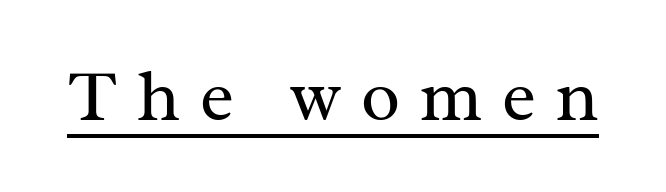
{"serif": "yes", "italic": "no", "bold": "no", "weight": "regular", "width": "normal", "stroke_contrast": "medium", "x_height": "medium", "monospaced": "no", "underline": "yes", "letter_spacing": "wide", "letter_spacing_em": 0.28, "glyph_px": 72}
